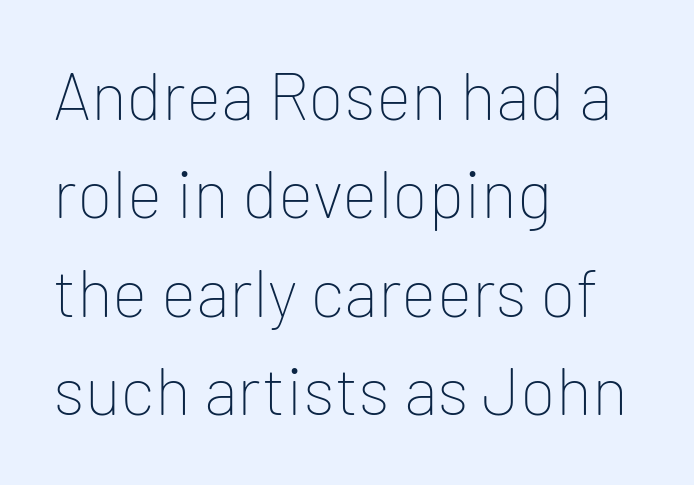
The designer left line spacing at the default. Note the varied advance widths — an 'i' is clearly narrower than an 'm'. Upright lettering throughout. Type style note: lacks serifs. Clear beneath every line of the passage.
